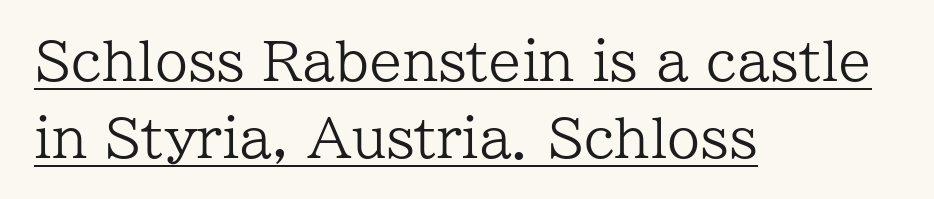
{"serif": "yes", "italic": "no", "bold": "no", "weight": "regular", "width": "normal", "stroke_contrast": "low", "x_height": "medium", "monospaced": "no", "underline": "yes", "align": "left", "line_spacing": "normal", "line_spacing_ratio": 1.45, "letter_spacing": "normal", "letter_spacing_em": 0.0, "glyph_px": 53}
